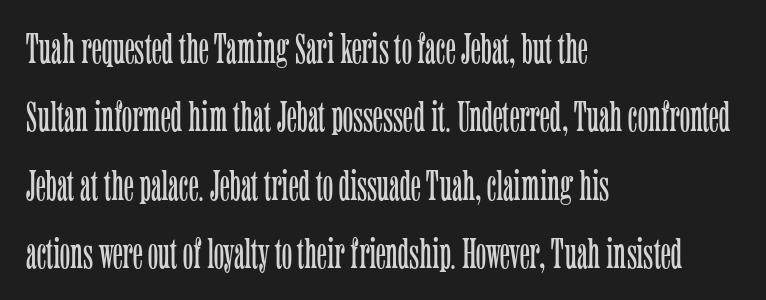
The image shows 43 px light, condensed serif type, upright; set left-aligned, normal line spacing (1.59x), normal letter spacing, not underlined; low stroke contrast and a medium x-height.
